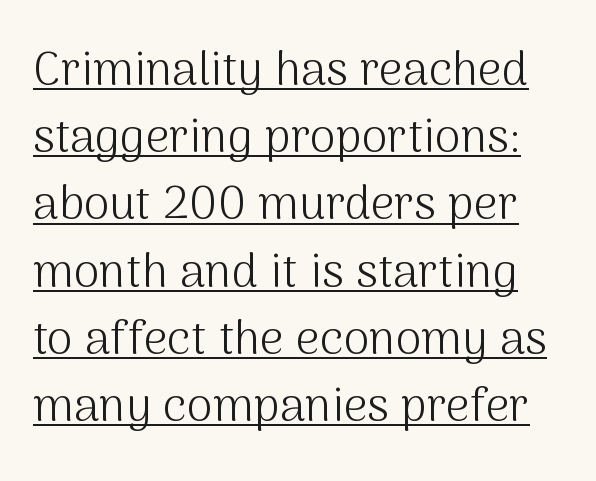
{"serif": "no", "italic": "no", "bold": "no", "weight": "light", "width": "normal", "stroke_contrast": "medium", "x_height": "medium", "monospaced": "no", "underline": "yes", "line_spacing": "normal", "line_spacing_ratio": 1.43, "letter_spacing": "normal", "letter_spacing_em": 0.0, "glyph_px": 47}
